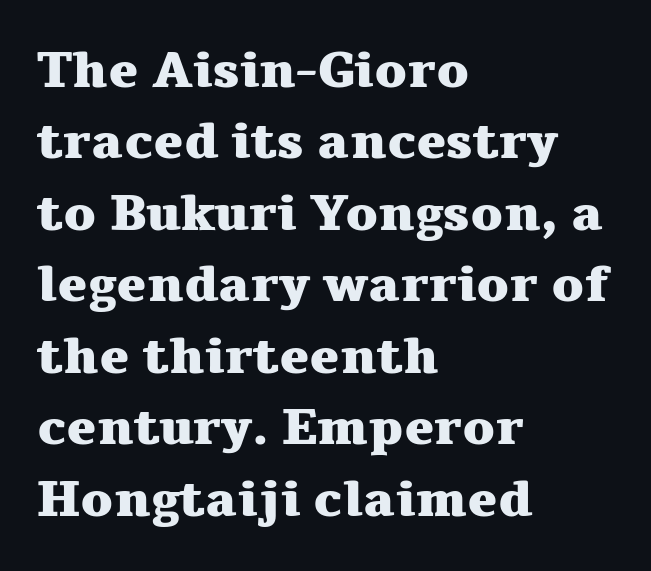
Q: Is the text bold? A: Yes.
Q: Is the text italic (slanted)? A: No, it is upright.
Q: Is the typeface a serif or a sans-serif typeface? A: Serif.
Q: Is the text underlined? A: No.
Q: How is the paragraph aligned? A: Left-aligned.
Q: Is the spacing between letters normal or unusually wide? A: Normal.
Q: Is the spacing between lines tight, normal or loose? A: Normal.
Q: Width (condensed, normal, or wide)? A: Wide.
Q: Stroke contrast? A: Medium.
Q: x-height? A: Medium.
Q: Monospaced? A: No.
